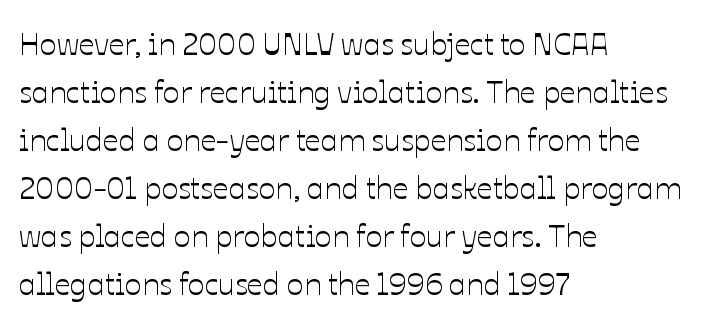
Q: Is the text italic (slanted)? A: No, it is upright.
Q: Is the text underlined? A: No.
Q: How is the paragraph aligned? A: Left-aligned.
Q: Is the spacing between letters normal or unusually wide? A: Normal.
Q: Is the spacing between lines tight, normal or loose? A: Normal.
Q: Width (condensed, normal, or wide)? A: Normal.
Q: Stroke contrast? A: Low.
Q: x-height? A: Medium.
Q: Monospaced? A: No.
